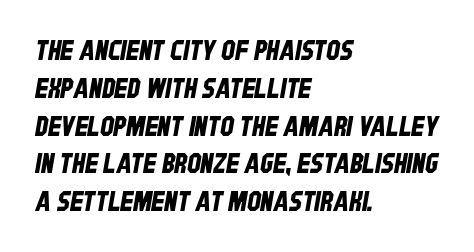
Short note: letters normally spaced. Is the block centered? No — it sits flush against the left margin. Is there much room between lines? A standard amount, neither cramped nor airy. Rule under the text: the space is simply empty.
